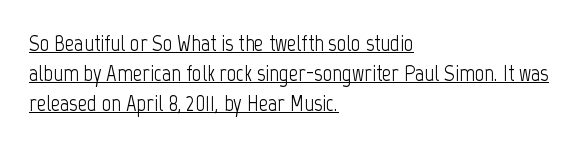
The image shows 23 px text type, upright; set left-aligned, normal line spacing (1.3x), normal letter spacing, underlined.
